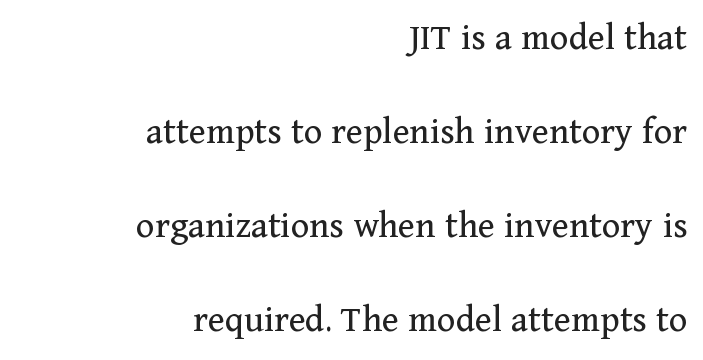
The image shows 39 px regular-weight serif type, upright; set right-aligned, loose line spacing (2.41x), normal letter spacing, not underlined; medium stroke contrast and a medium x-height.
